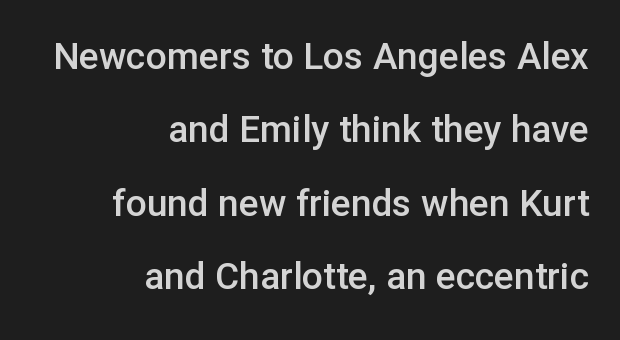
{"serif": "no", "italic": "no", "bold": "semi", "weight": "semibold", "width": "normal", "stroke_contrast": "low", "x_height": "medium", "monospaced": "no", "underline": "no", "align": "right", "line_spacing": "loose", "line_spacing_ratio": 1.98, "letter_spacing": "normal", "letter_spacing_em": 0.0, "glyph_px": 37}
